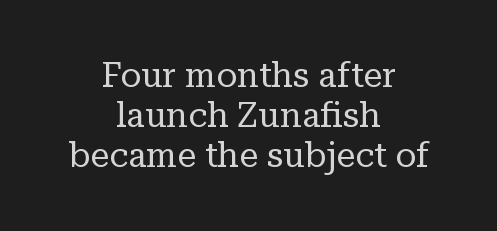
{"serif": "yes", "italic": "no", "bold": "no", "weight": "regular", "width": "normal", "stroke_contrast": "low", "x_height": "medium", "monospaced": "no", "underline": "no", "align": "center", "line_spacing_ratio": 1.17, "letter_spacing": "normal", "letter_spacing_em": 0.0, "glyph_px": 34}
